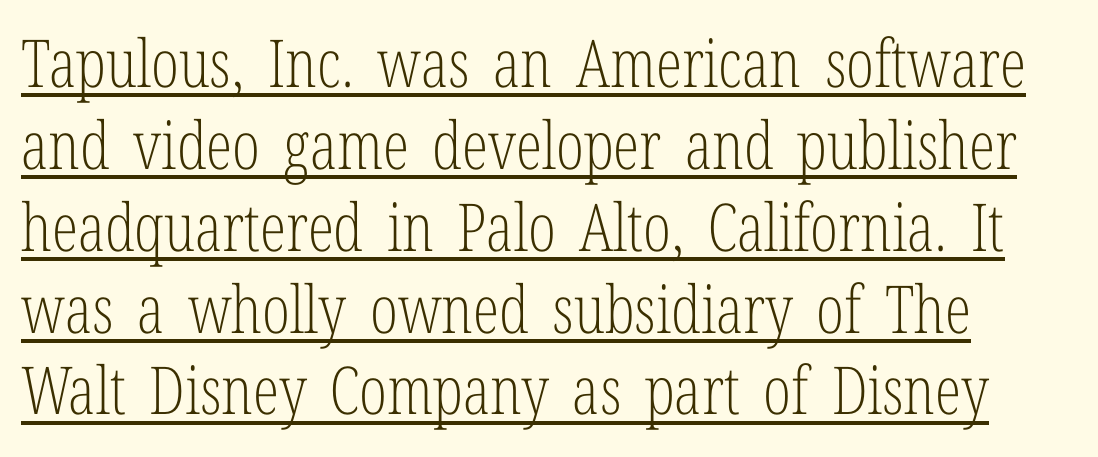
{"serif": "yes", "italic": "no", "bold": "no", "weight": "light", "width": "condensed", "stroke_contrast": "low", "x_height": "medium", "monospaced": "no", "underline": "yes", "align": "left", "line_spacing_ratio": 1.24, "letter_spacing": "normal", "letter_spacing_em": 0.0, "glyph_px": 66}
